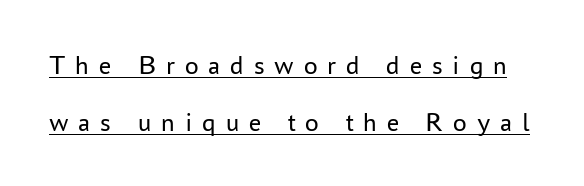
Q: Is the text bold? A: No.
Q: Is the text italic (slanted)? A: No, it is upright.
Q: Is the text underlined? A: Yes.
Q: Is the spacing between letters normal or unusually wide? A: Unusually wide.
Q: Is the spacing between lines tight, normal or loose? A: Loose.
